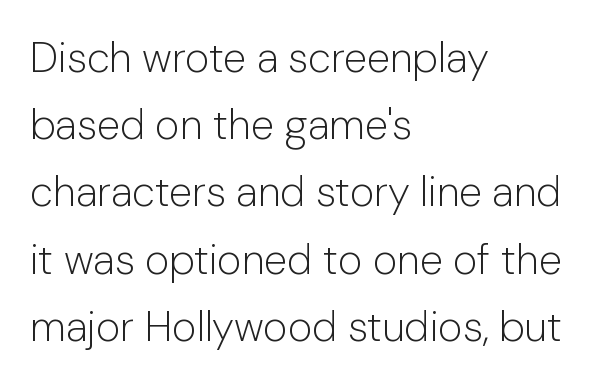
{"serif": "no", "italic": "no", "bold": "no", "weight": "light", "width": "normal", "stroke_contrast": "low", "x_height": "medium", "monospaced": "no", "underline": "no", "align": "left", "line_spacing": "normal", "line_spacing_ratio": 1.6, "letter_spacing": "normal", "letter_spacing_em": 0.0, "glyph_px": 42}
